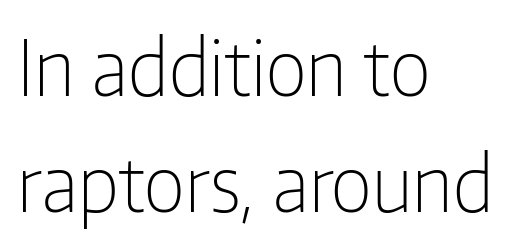
Q: Is the text bold? A: No.
Q: Is the text italic (slanted)? A: No, it is upright.
Q: Is the typeface a serif or a sans-serif typeface? A: Sans-serif.
Q: Is the text underlined? A: No.
Q: How is the paragraph aligned? A: Left-aligned.
Q: Is the spacing between letters normal or unusually wide? A: Normal.
Q: Is the spacing between lines tight, normal or loose? A: Normal.
Q: Width (condensed, normal, or wide)? A: Condensed.
Q: Stroke contrast? A: Low.
Q: x-height? A: Medium.
Q: Monospaced? A: No.
